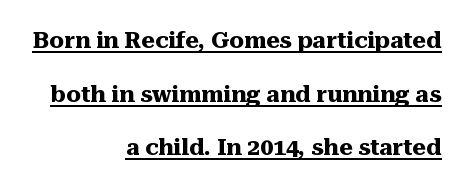
Q: Is the text bold? A: Yes.
Q: Is the text italic (slanted)? A: No, it is upright.
Q: Is the text underlined? A: Yes.
Q: How is the paragraph aligned? A: Right-aligned.
Q: Is the spacing between letters normal or unusually wide? A: Normal.
Q: Is the spacing between lines tight, normal or loose? A: Loose.
